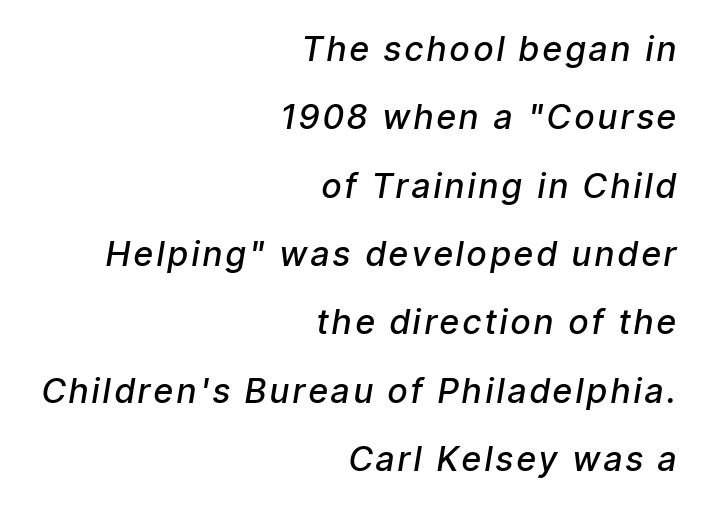
Q: Is the text bold? A: Semi-bold.
Q: Is the text italic (slanted)? A: Yes, it leans right by about 9 degrees.
Q: Is the text underlined? A: No.
Q: How is the paragraph aligned? A: Right-aligned.
Q: Is the spacing between lines tight, normal or loose? A: Loose.
Q: Width (condensed, normal, or wide)? A: Condensed.
Q: Stroke contrast? A: Low.
Q: x-height? A: Medium.
Q: Monospaced? A: No.
